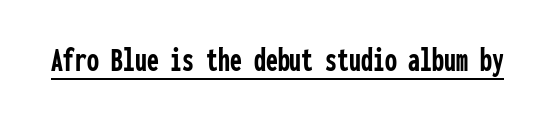
Q: Is the text bold? A: Yes.
Q: Is the text italic (slanted)? A: No, it is upright.
Q: Is the typeface a serif or a sans-serif typeface? A: Sans-serif.
Q: Is the text underlined? A: Yes.
Q: Is the spacing between letters normal or unusually wide? A: Normal.
Q: Width (condensed, normal, or wide)? A: Condensed.
Q: Stroke contrast? A: Low.
Q: x-height? A: Medium.
Q: Monospaced? A: Yes.
